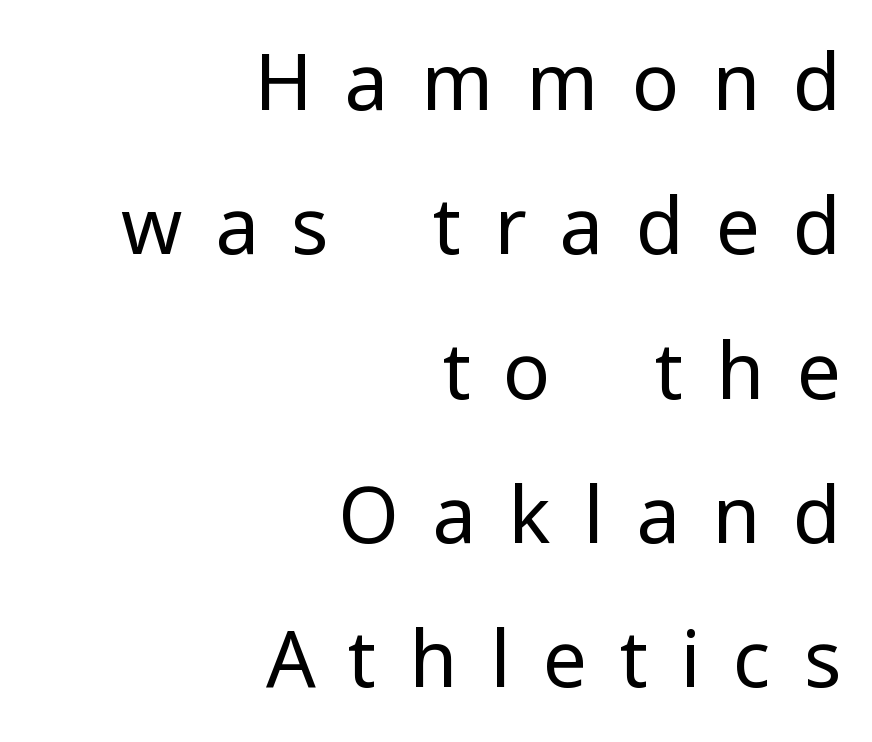
Q: Is the text bold? A: No.
Q: Is the text italic (slanted)? A: No, it is upright.
Q: Is the typeface a serif or a sans-serif typeface? A: Sans-serif.
Q: Is the text underlined? A: No.
Q: How is the paragraph aligned? A: Right-aligned.
Q: Is the spacing between letters normal or unusually wide? A: Unusually wide.
Q: Width (condensed, normal, or wide)? A: Normal.
Q: Stroke contrast? A: Low.
Q: x-height? A: Medium.
Q: Monospaced? A: No.
